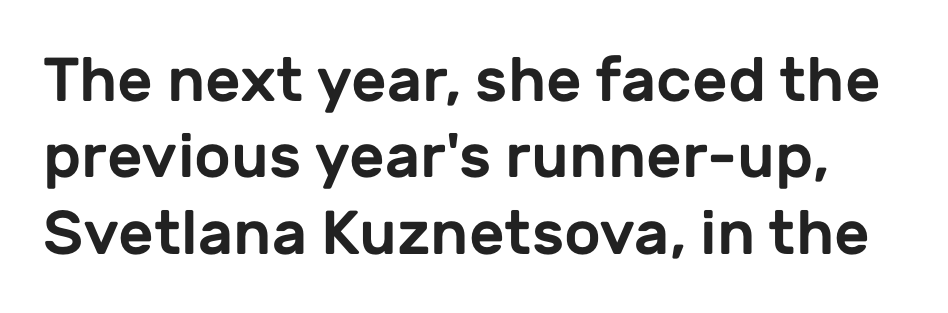
Italic: no, the glyphs are upright roman. The font family rendered here belongs to the sans-serif group. Clear beneath every line of the passage. No extra tracking has been applied to these lines. A typesetter would call this proportional, since set widths differ per character.
